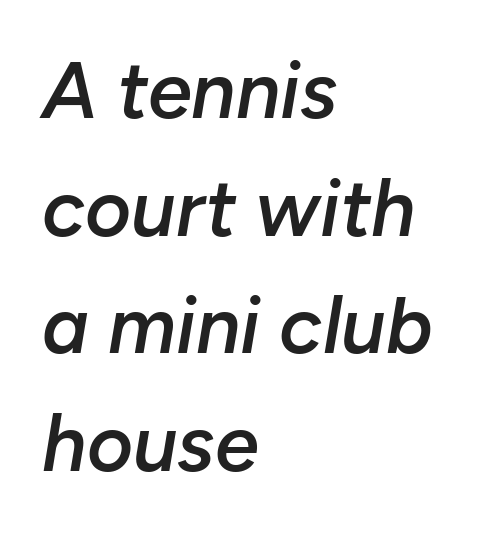
{"italic": "yes", "lean": "right", "slant_degrees": 10, "bold": "semi", "weight": "semibold", "width": "normal", "stroke_contrast": "low", "x_height": "medium", "monospaced": "no", "underline": "no", "align": "left", "line_spacing": "normal", "line_spacing_ratio": 1.49, "letter_spacing": "normal", "letter_spacing_em": 0.0, "glyph_px": 79}
